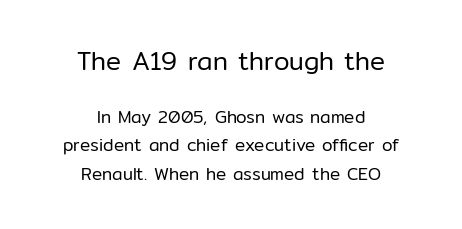
Note: larger setting up top, smaller setting below. Honestly, the letter spacing is just normal — you wouldn't notice it. Is there any slant? The stems are plumb. Clear beneath every line of the passage. Rows of type keep a routine distance in the vertical direction. The letterforms sit at book weight or below.
